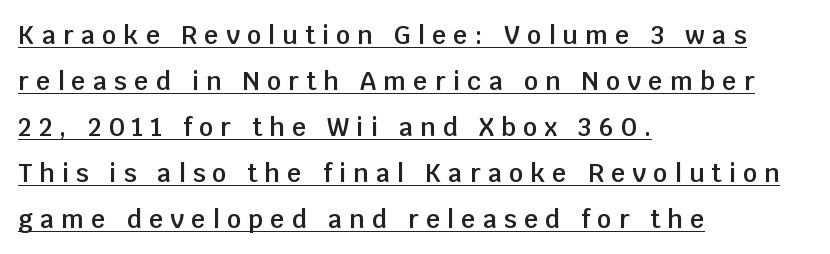
{"italic": "no", "bold": "semi", "underline": "yes", "align": "left", "line_spacing_ratio": 1.84, "letter_spacing": "wide", "letter_spacing_em": 0.29, "glyph_px": 25}
